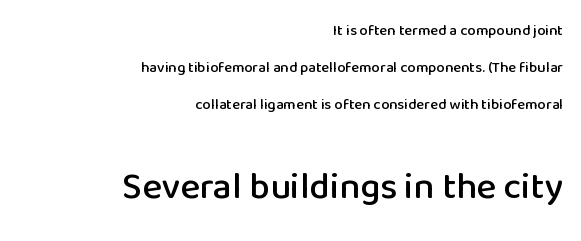
The image shows 37 px sans-serif type, upright; set right-aligned, loose line spacing (2.46x), normal letter spacing, not underlined; the second (bottom) block is 2.47x larger; low stroke contrast and a medium x-height.
